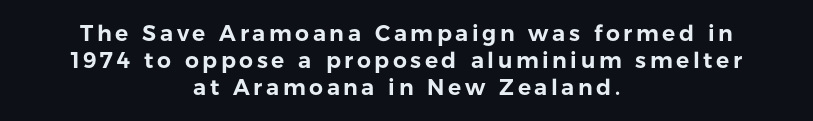
Q: Is the text italic (slanted)? A: No, it is upright.
Q: Is the text underlined? A: No.
Q: How is the paragraph aligned? A: Centered.
